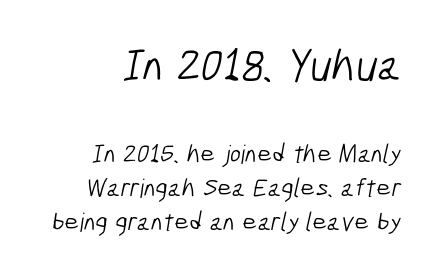
The image shows 46 px light, condensed sans-serif type; set normal line spacing (1.32x), normal letter spacing, not underlined; the first (top) block is 1.77x larger; low stroke contrast and a medium x-height.
